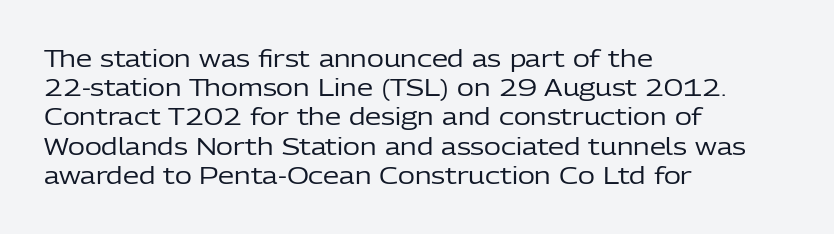
The image shows 23 px text type, upright; set left-aligned, normal line spacing (1.27x), normal letter spacing, not underlined.
